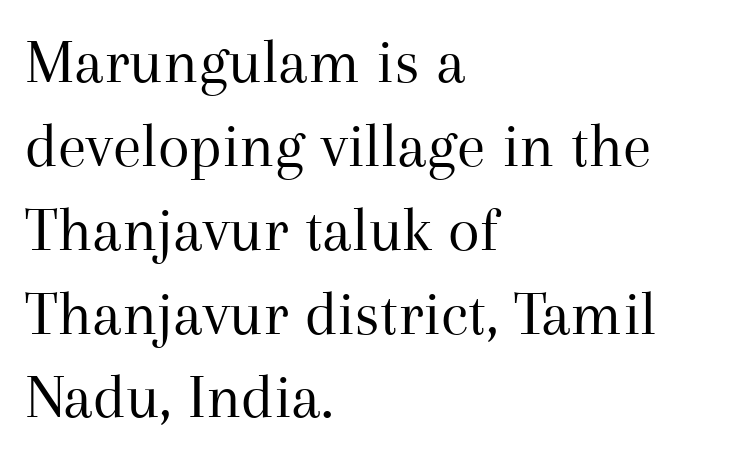
Q: Is the text bold? A: No.
Q: Is the text italic (slanted)? A: No, it is upright.
Q: Is the typeface a serif or a sans-serif typeface? A: Serif.
Q: Is the text underlined? A: No.
Q: How is the paragraph aligned? A: Left-aligned.
Q: Is the spacing between letters normal or unusually wide? A: Normal.
Q: Is the spacing between lines tight, normal or loose? A: Normal.
Q: Width (condensed, normal, or wide)? A: Normal.
Q: Stroke contrast? A: Medium.
Q: x-height? A: Medium.
Q: Monospaced? A: No.
